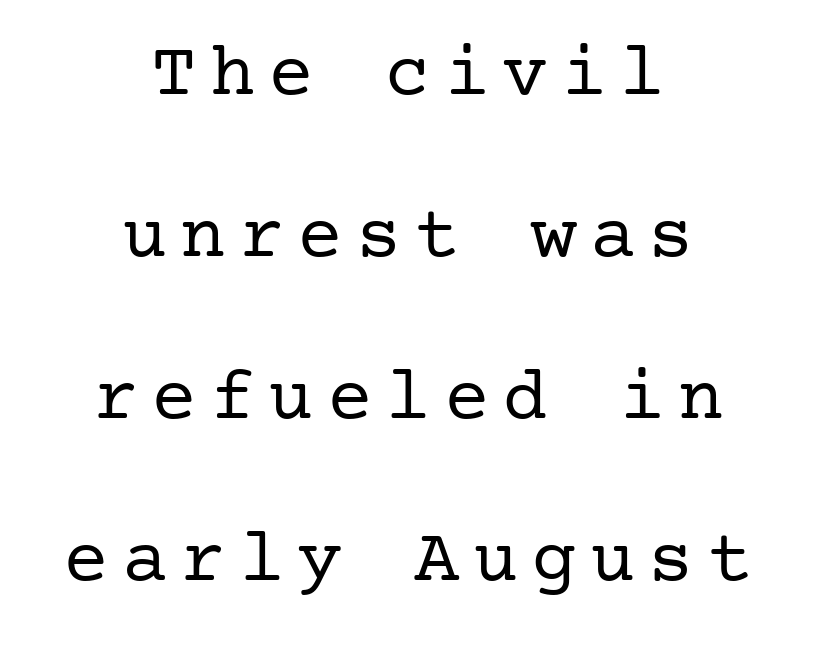
Q: Is the text bold? A: No.
Q: Is the text italic (slanted)? A: No, it is upright.
Q: Is the typeface a serif or a sans-serif typeface? A: Serif.
Q: Is the text underlined? A: No.
Q: How is the paragraph aligned? A: Centered.
Q: Is the spacing between lines tight, normal or loose? A: Loose.
Q: Width (condensed, normal, or wide)? A: Normal.
Q: Stroke contrast? A: Low.
Q: x-height? A: Medium.
